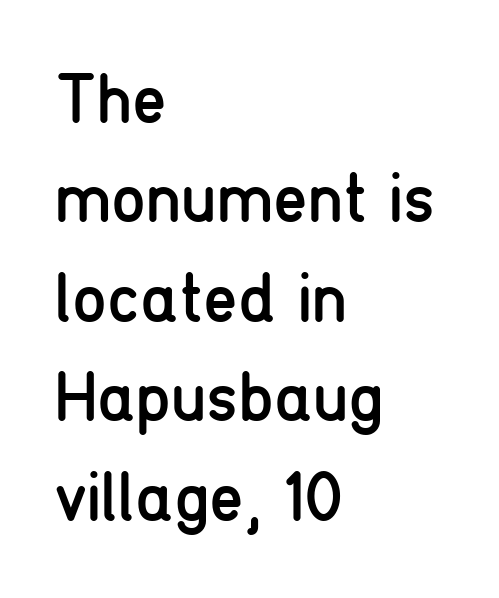
Q: Is the text bold? A: No.
Q: Is the text italic (slanted)? A: No, it is upright.
Q: Is the typeface a serif or a sans-serif typeface? A: Sans-serif.
Q: Is the text underlined? A: No.
Q: How is the paragraph aligned? A: Left-aligned.
Q: Is the spacing between letters normal or unusually wide? A: Normal.
Q: Is the spacing between lines tight, normal or loose? A: Normal.
Q: Width (condensed, normal, or wide)? A: Condensed.
Q: Stroke contrast? A: Low.
Q: x-height? A: Medium.
Q: Monospaced? A: No.
